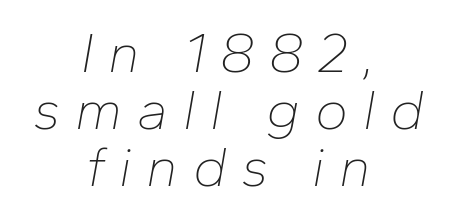
{"italic": "yes", "lean": "right", "slant_degrees": 10, "bold": "no", "weight": "thin", "width": "normal", "stroke_contrast": "low", "x_height": "medium", "monospaced": "no", "underline": "no", "align": "center", "line_spacing": "tight", "line_spacing_ratio": 1.02, "letter_spacing": "wide", "letter_spacing_em": 0.26, "glyph_px": 56}
